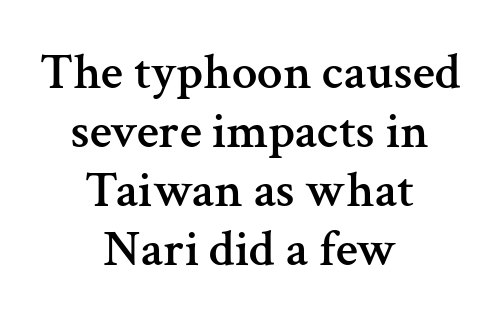
Q: Is the text italic (slanted)? A: No, it is upright.
Q: Is the typeface a serif or a sans-serif typeface? A: Serif.
Q: Is the text underlined? A: No.
Q: How is the paragraph aligned? A: Centered.
Q: Is the spacing between letters normal or unusually wide? A: Normal.
Q: Width (condensed, normal, or wide)? A: Normal.
Q: Stroke contrast? A: Medium.
Q: x-height? A: Medium.
Q: Monospaced? A: No.
